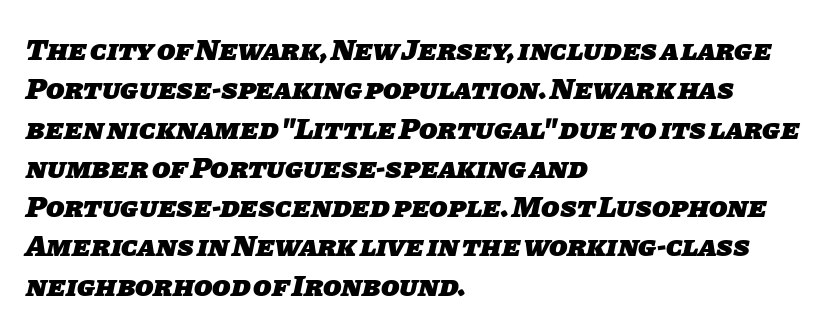
The image shows 30 px heavy type; set left-aligned, normal line spacing (1.31x), normal letter spacing, not underlined; low stroke contrast and a large x-height.
